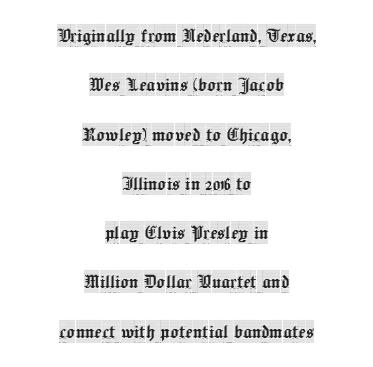
The image shows 22 px text type, upright; set centered, loose line spacing (2.24x), normal letter spacing, not underlined.
